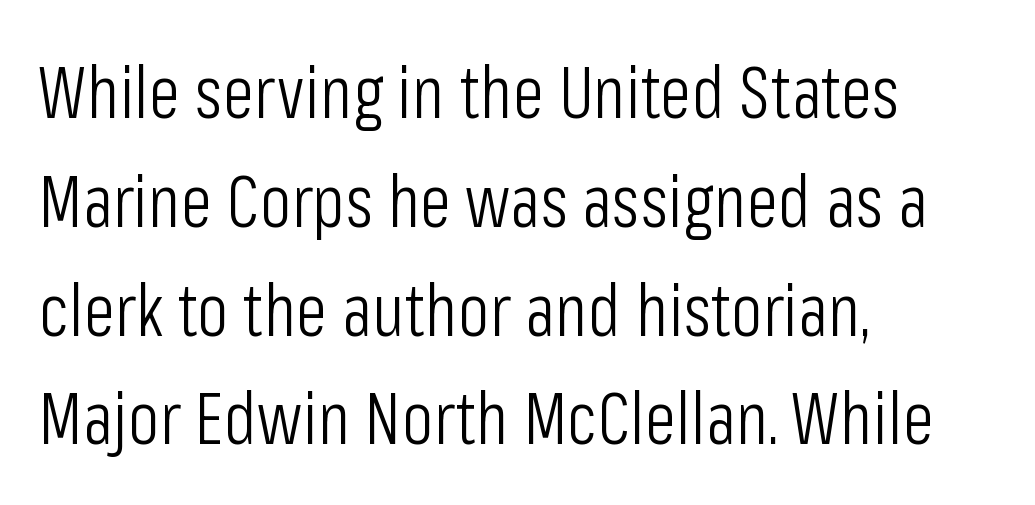
{"serif": "no", "italic": "no", "bold": "no", "weight": "light", "width": "condensed", "stroke_contrast": "low", "x_height": "medium", "monospaced": "no", "underline": "no", "align": "left", "line_spacing": "normal", "line_spacing_ratio": 1.49, "letter_spacing": "normal", "letter_spacing_em": 0.0, "glyph_px": 73}
